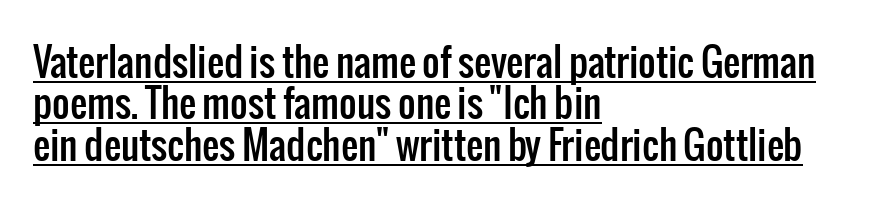
Horizontal alignment here is leftward, the default for most running prose. The axis of the letterforms is exactly vertical. This rendering leaves character spacing at its baseline value. Baseline-to-baseline distance is barely more than the letter height. A baseline rule has been typeset under these characters. Serif or sans? Sans — the stroke terminals are bare.
